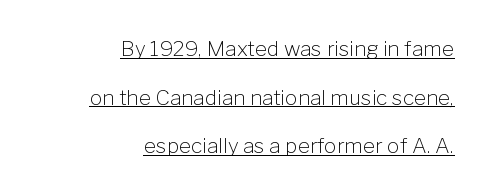
Q: Is the text bold? A: No.
Q: Is the text italic (slanted)? A: No, it is upright.
Q: Is the text underlined? A: Yes.
Q: How is the paragraph aligned? A: Right-aligned.
Q: Is the spacing between letters normal or unusually wide? A: Normal.
Q: Is the spacing between lines tight, normal or loose? A: Loose.
